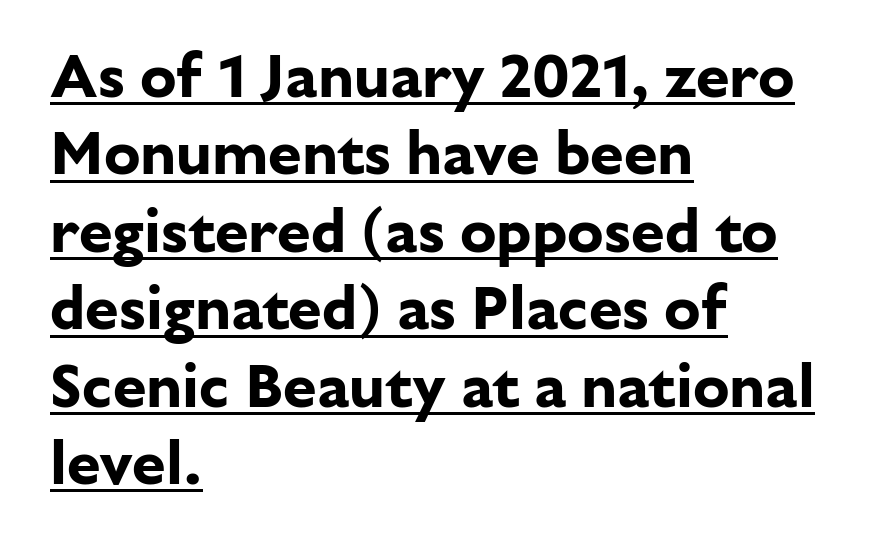
A continuous stroke trails under the words, as in a hyperlink. Does the copy run flush right? No — it runs flush left. On the weight axis this lands at bold, roughly 700. Spacing verdict: proportional, widths tailored to each character. The font family rendered here belongs to the sans-serif group. Posture: straight, roman, zero tilt.
